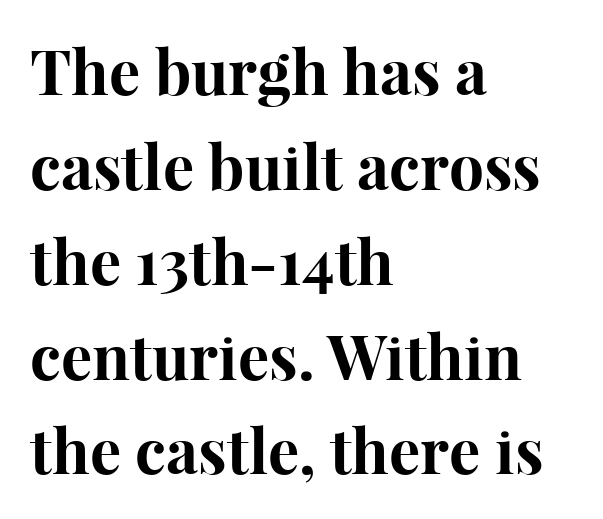
Spacing verdict: proportional, widths tailored to each character. You'd pick this weight for a headline — it's a proper bold. No extra tracking has been applied to these lines. Italic? Not at all — the glyphs are vertical. Any mark beneath the type? The region is blank. Each letter's strokes conclude with small projecting serifs.
